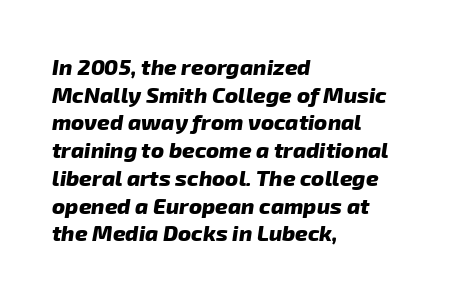
Q: Is the text bold? A: Yes.
Q: Is the text underlined? A: No.
Q: How is the paragraph aligned? A: Left-aligned.
Q: Is the spacing between letters normal or unusually wide? A: Normal.
Q: Is the spacing between lines tight, normal or loose? A: Normal.
